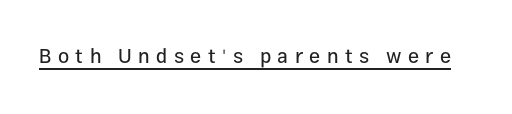
The lettering stays uniformly vertical, giving the passage a roman look. Does a line run under the words? Yes, clearly. The passage shown has open, widely tracked lettering throughout.
